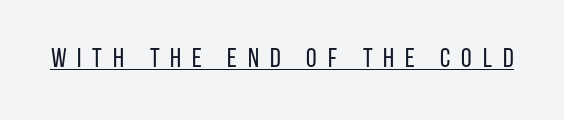
Q: Is the text bold? A: No.
Q: Is the text italic (slanted)? A: No, it is upright.
Q: Is the text underlined? A: Yes.
Q: Is the spacing between letters normal or unusually wide? A: Unusually wide.
